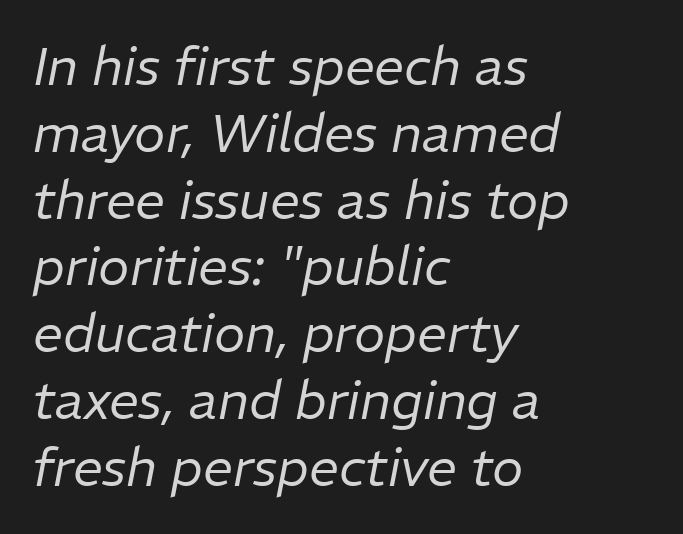
{"italic": "yes", "lean": "right", "slant_degrees": 11, "bold": "no", "weight": "regular", "width": "normal", "stroke_contrast": "low", "x_height": "medium", "monospaced": "no", "underline": "no", "align": "left", "line_spacing": "normal", "line_spacing_ratio": 1.26, "letter_spacing": "normal", "letter_spacing_em": 0.0, "glyph_px": 53}
